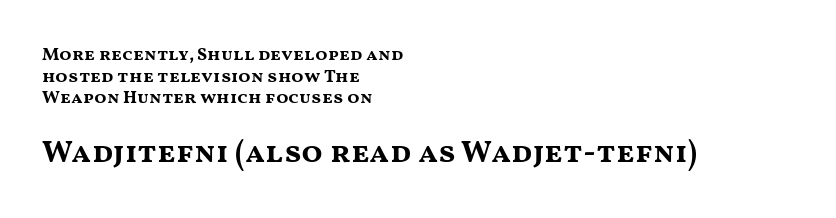
The image shows 31 px bold, wide sans-serif type, upright; set left-aligned, line spacing 1.2x, normal letter spacing, not underlined; the second (bottom) block is 1.72x larger; medium stroke contrast and a medium x-height.
